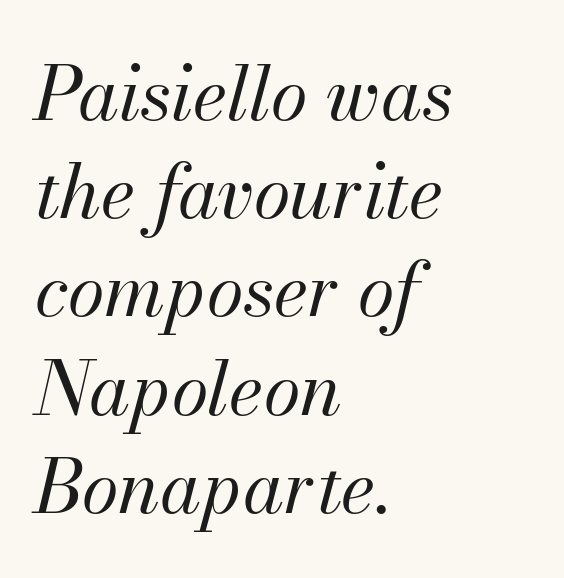
Compared with a centered layout, this one pins lines to the left instead. The letters look calm and open, with moderate or lighter stems. The text carries the slant typical of an italic or oblique font. Between one letter and the next there's only the usual sliver of space. Here the designer chose a conventional face with non-uniform glyph widths. The specimen omits any rule beneath the text block's lines.
